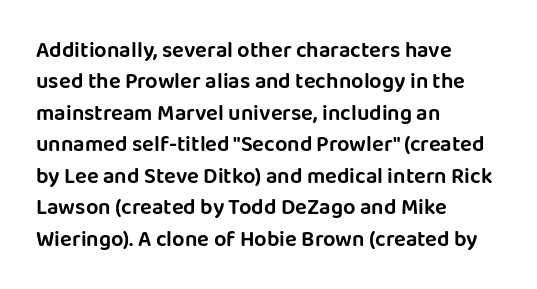
The image shows 22 px text type, upright; set left-aligned, normal line spacing (1.43x), normal letter spacing, not underlined.
